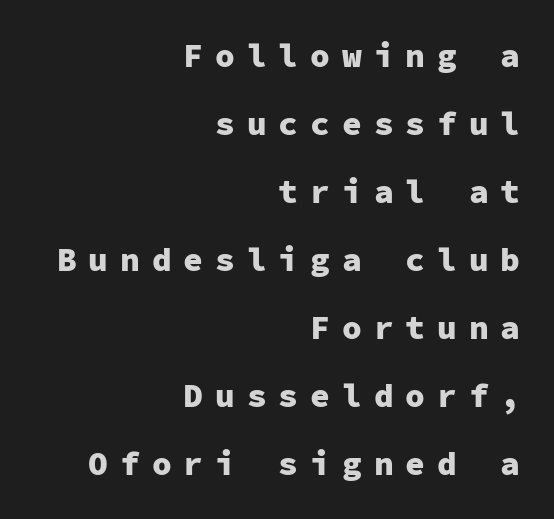
The image shows 33 px heavy sans-serif type, upright, monospaced; set right-aligned, loose line spacing (2.06x), unusually wide letter spacing (+0.36 em), not underlined; low stroke contrast and a medium x-height.
